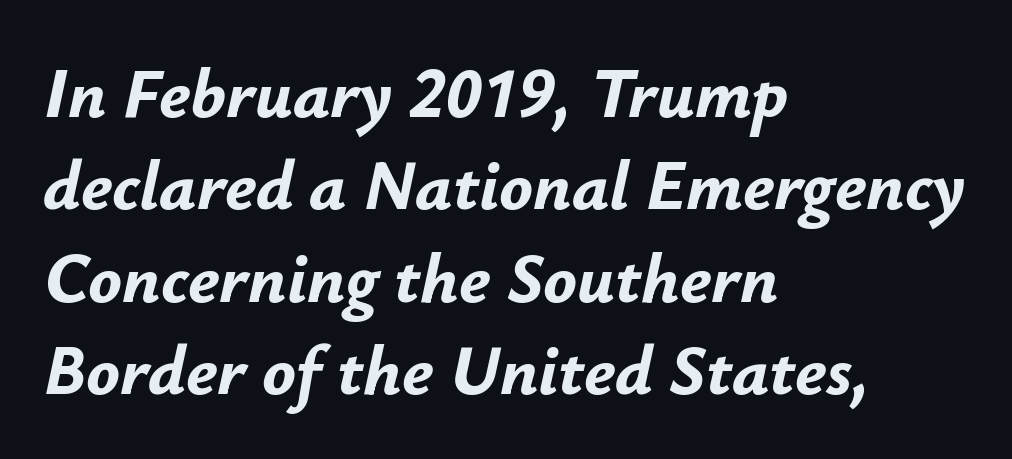
The image shows 70 px bold type, italic (leaning right); set left-aligned, normal line spacing (1.32x), normal letter spacing, not underlined; low stroke contrast and a small x-height.
